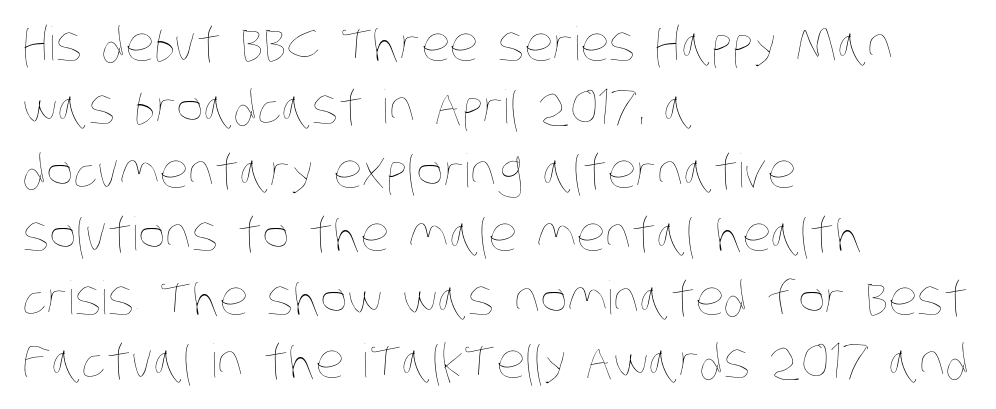
{"bold": "no", "weight": "thin", "width": "condensed", "stroke_contrast": "low", "x_height": "large", "monospaced": "no", "underline": "no", "align": "left", "line_spacing": "normal", "line_spacing_ratio": 1.38, "letter_spacing": "normal", "letter_spacing_em": 0.0, "glyph_px": 46}
